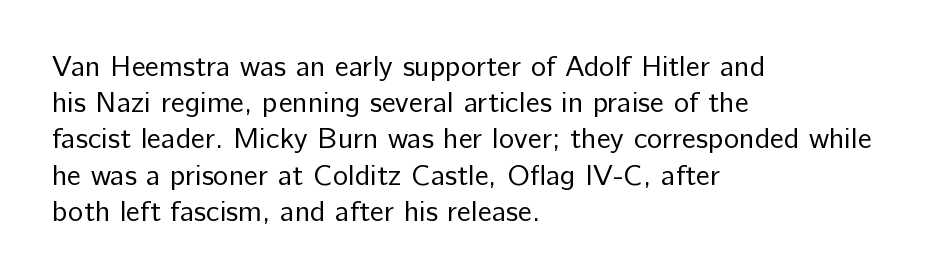
{"serif": "no", "italic": "no", "bold": "no", "weight": "regular", "width": "normal", "stroke_contrast": "low", "x_height": "medium", "monospaced": "no", "underline": "no", "align": "left", "line_spacing": "normal", "line_spacing_ratio": 1.25, "letter_spacing": "normal", "letter_spacing_em": 0.0, "glyph_px": 29}
